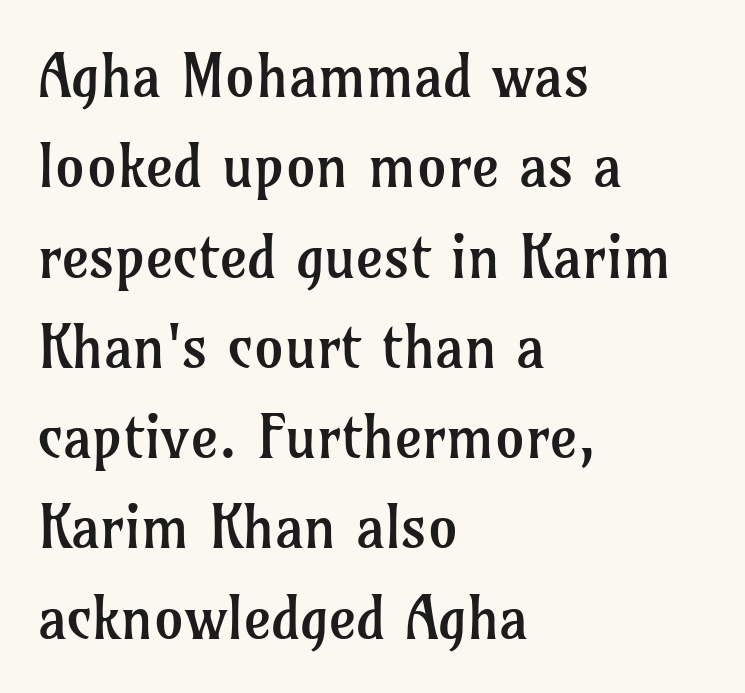
{"serif": "yes", "italic": "no", "bold": "no", "weight": "regular", "width": "normal", "stroke_contrast": "low", "x_height": "medium", "monospaced": "no", "underline": "no", "align": "left", "line_spacing": "normal", "line_spacing_ratio": 1.53, "letter_spacing": "normal", "letter_spacing_em": 0.0, "glyph_px": 59}
